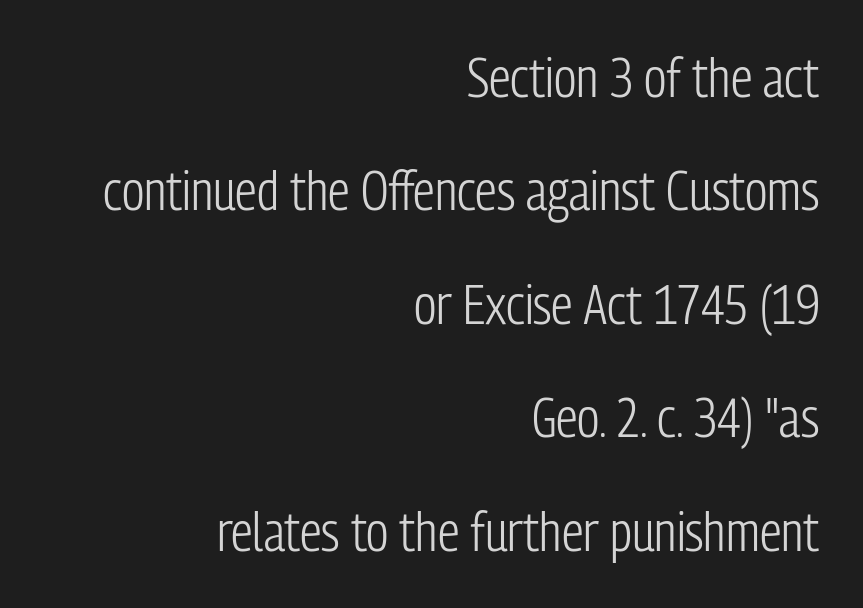
The image shows 54 px light, condensed sans-serif type, upright; set right-aligned, loose line spacing (2.1x), normal letter spacing, not underlined; low stroke contrast and a medium x-height.
